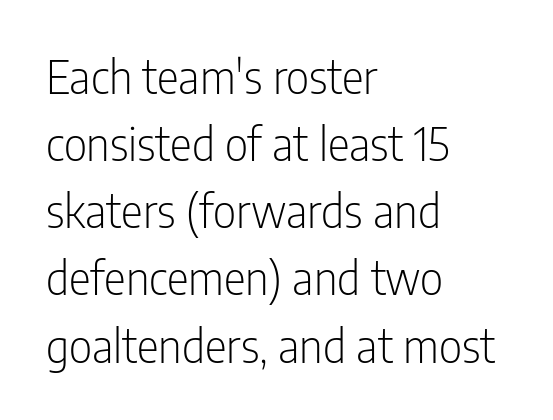
The image shows 46 px light, condensed sans-serif type, upright; set left-aligned, normal line spacing (1.46x), normal letter spacing, not underlined; low stroke contrast and a medium x-height.
